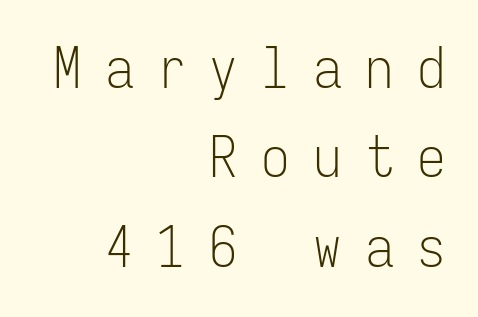
The image shows 57 px light, condensed sans-serif type, upright, monospaced; set right-aligned, normal line spacing (1.57x), unusually wide letter spacing (+0.41 em), not underlined; low stroke contrast and a medium x-height.
